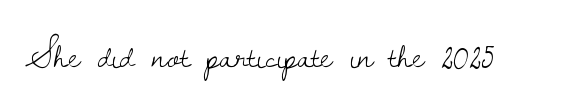
Honestly, there is no underline to notice here at all. Stroke terminals: seriffed. Look at the tracking — it's just the regular setting, nothing added. A quiet, ordinary-to-light weight characterises the typeface. These lines are rendered in a variable-pitch font.
